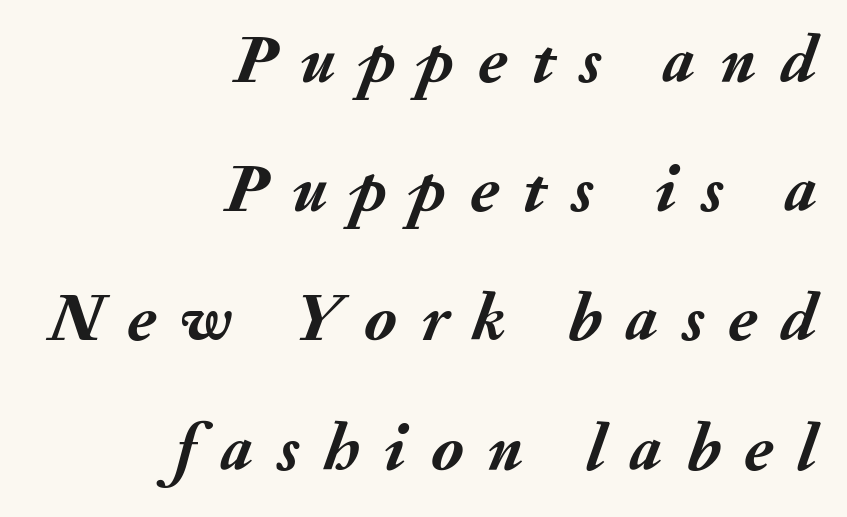
The image shows 68 px semibold type, italic (leaning right); set right-aligned, loose line spacing (1.9x), unusually wide letter spacing (+0.36 em), not underlined; medium stroke contrast and a small x-height.
